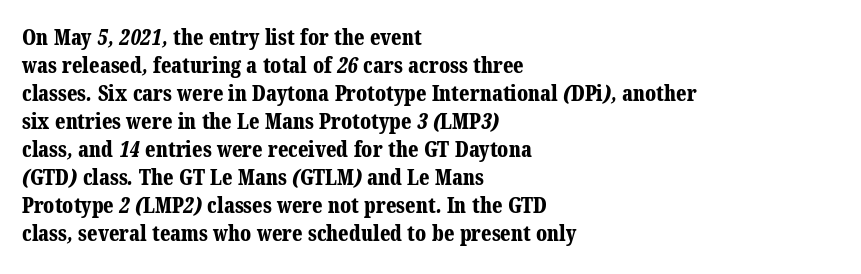
Short and long lines alike share a common starting point at left. Every letter is thick-stroked: bold, no question. Interline gaps are of average width in this sample. Quick note: underline off.
